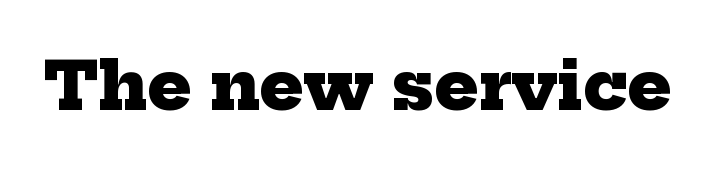
Rule under the text: the space is simply empty. The letters advance in unequal steps, a hallmark of proportional type. Notice how thick the strokes are: this is what a full bold looks like. Regarding serifs, this sample has them. These lines keep a tight, regular rhythm from letter to letter.
